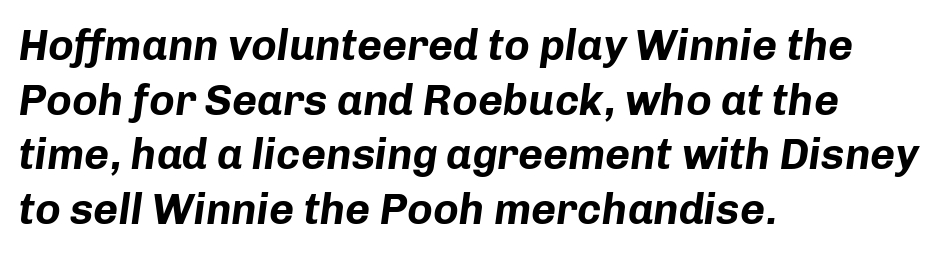
The image shows 43 px bold type, italic (leaning right); set left-aligned, normal line spacing (1.27x), normal letter spacing, not underlined; low stroke contrast and a medium x-height.
